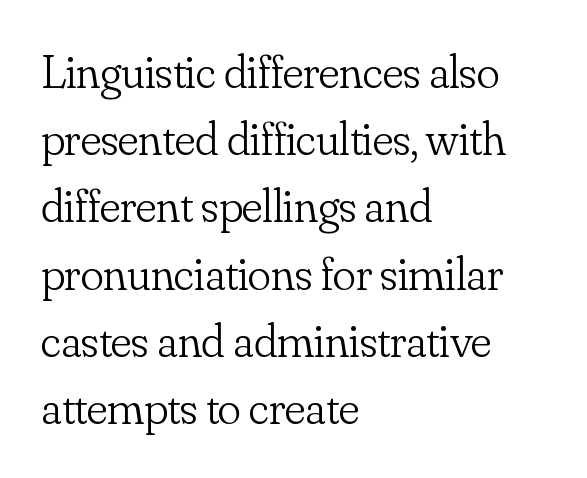
The strokes carry an ordinary text weight at most. This rendering leaves character spacing at its baseline value. The type family on display is of the serif kind. The passage shown is not underscored anywhere. Horizontally, the lines are justified to the leading edge only. Vertically, the passage feels balanced, rows spaced as you'd expect.
